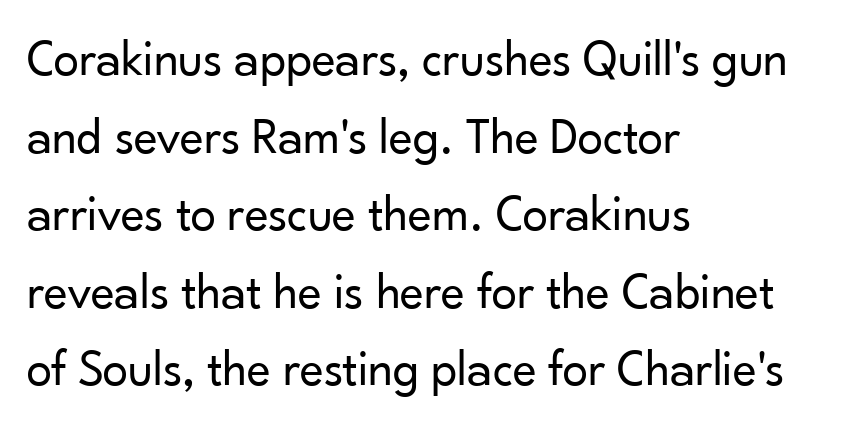
Q: Is the text bold? A: No.
Q: Is the text italic (slanted)? A: No, it is upright.
Q: Is the typeface a serif or a sans-serif typeface? A: Sans-serif.
Q: Is the text underlined? A: No.
Q: How is the paragraph aligned? A: Left-aligned.
Q: Is the spacing between letters normal or unusually wide? A: Normal.
Q: Is the spacing between lines tight, normal or loose? A: Normal.
Q: Width (condensed, normal, or wide)? A: Normal.
Q: Stroke contrast? A: Low.
Q: x-height? A: Small.
Q: Monospaced? A: No.
